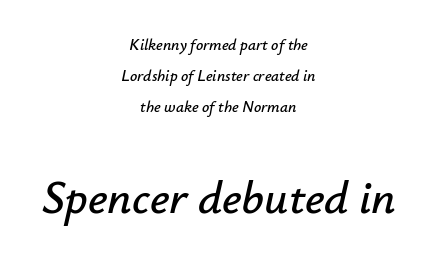
The image shows 47 px text type, italic (leaning right); set centered, loose line spacing (1.93x), normal letter spacing, not underlined; the second (bottom) block is 2.94x larger; low stroke contrast and a small x-height.
